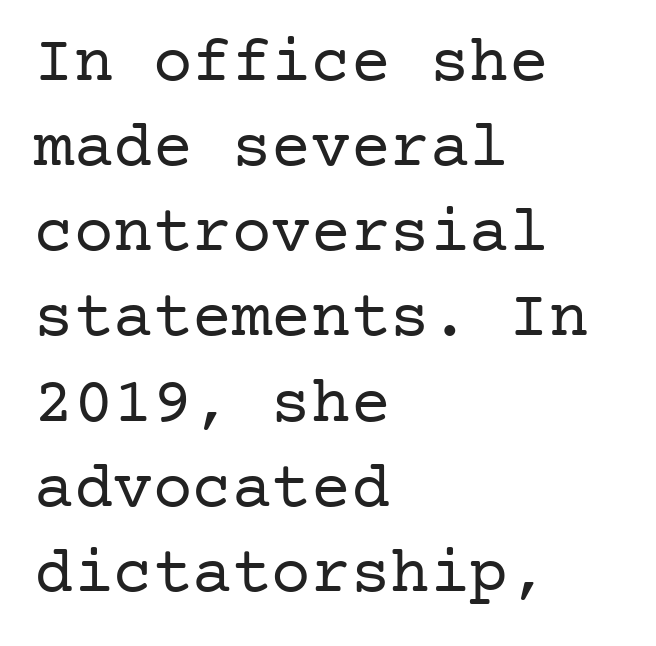
{"serif": "yes", "italic": "no", "bold": "no", "weight": "regular", "width": "normal", "stroke_contrast": "low", "x_height": "medium", "underline": "no", "align": "left", "line_spacing": "normal", "line_spacing_ratio": 1.29, "letter_spacing": "normal", "letter_spacing_em": 0.0, "glyph_px": 66}
